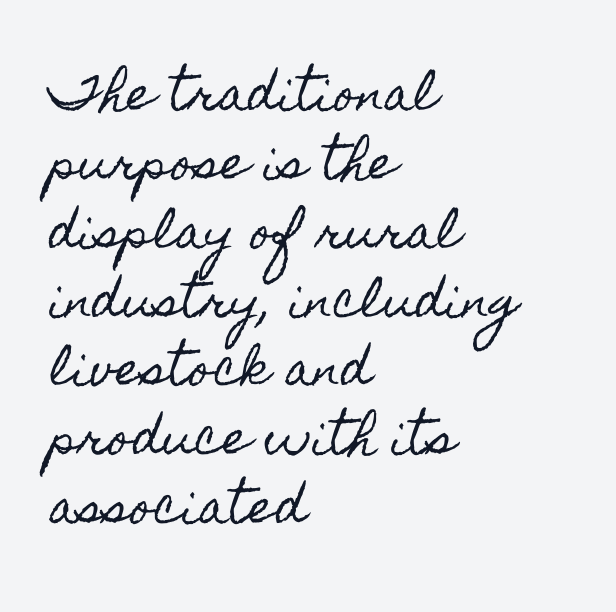
Q: Is the text italic (slanted)? A: Yes.
Q: Is the text underlined? A: No.
Q: How is the paragraph aligned? A: Left-aligned.
Q: Is the spacing between letters normal or unusually wide? A: Normal.
Q: Is the spacing between lines tight, normal or loose? A: Normal.
Q: Width (condensed, normal, or wide)? A: Condensed.
Q: x-height? A: Small.
Q: Monospaced? A: No.
